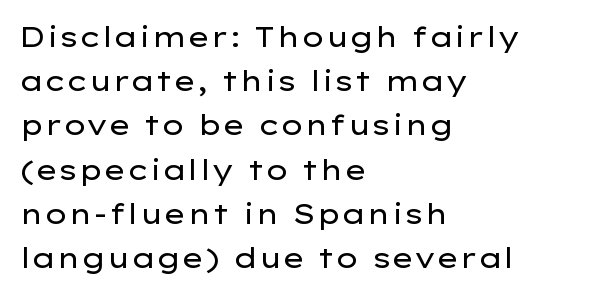
Q: Is the text bold? A: No.
Q: Is the text italic (slanted)? A: No, it is upright.
Q: Is the typeface a serif or a sans-serif typeface? A: Sans-serif.
Q: Is the text underlined? A: No.
Q: How is the paragraph aligned? A: Left-aligned.
Q: Is the spacing between letters normal or unusually wide? A: Normal.
Q: Is the spacing between lines tight, normal or loose? A: Normal.
Q: Width (condensed, normal, or wide)? A: Wide.
Q: Stroke contrast? A: Low.
Q: x-height? A: Medium.
Q: Monospaced? A: No.
